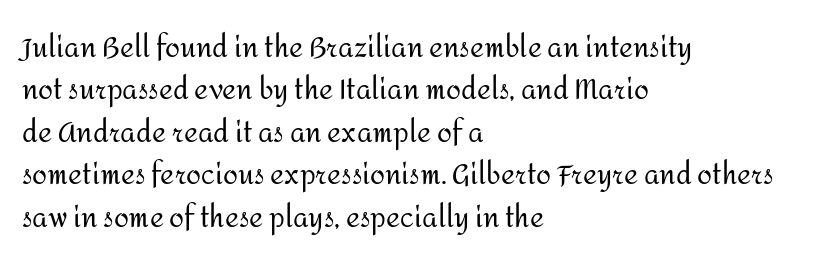
Q: Is the text bold? A: No.
Q: Is the text italic (slanted)? A: No, it is upright.
Q: Is the text underlined? A: No.
Q: How is the paragraph aligned? A: Left-aligned.
Q: Is the spacing between letters normal or unusually wide? A: Normal.
Q: Is the spacing between lines tight, normal or loose? A: Normal.
